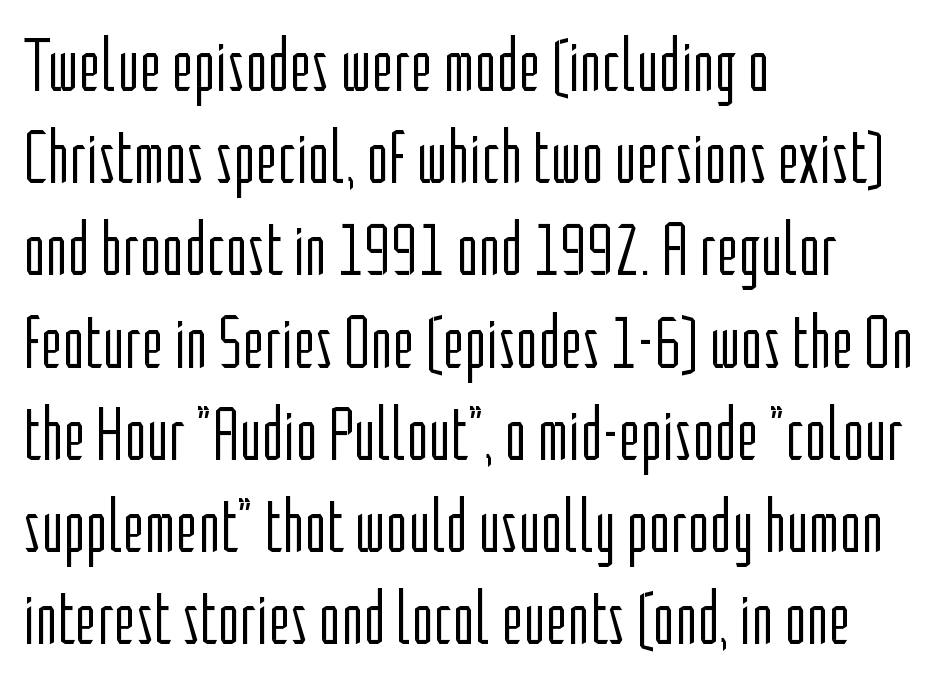
{"serif": "no", "italic": "no", "bold": "no", "weight": "light", "width": "condensed", "stroke_contrast": "low", "x_height": "medium", "monospaced": "no", "underline": "no", "align": "left", "line_spacing_ratio": 1.23, "letter_spacing": "normal", "letter_spacing_em": 0.0, "glyph_px": 75}
